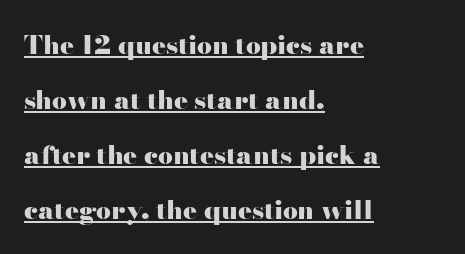
{"italic": "no", "bold": "yes", "underline": "yes", "align": "left", "line_spacing": "loose", "line_spacing_ratio": 2.11, "letter_spacing": "normal", "letter_spacing_em": 0.0, "glyph_px": 26}
